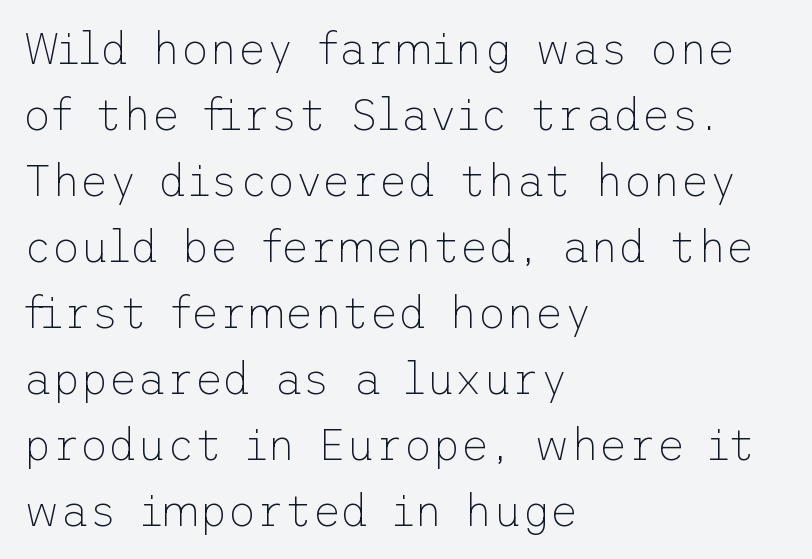
The image shows 44 px thin sans-serif type, upright; set left-aligned, normal line spacing (1.5x), normal letter spacing, not underlined; low stroke contrast and a medium x-height.
